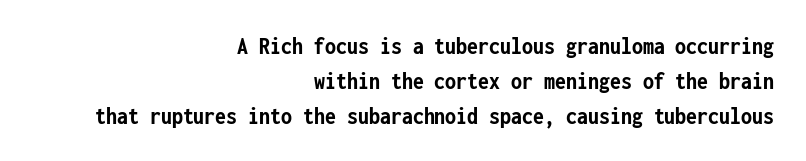
Q: Is the text bold? A: Yes.
Q: Is the text italic (slanted)? A: No, it is upright.
Q: Is the text underlined? A: No.
Q: How is the paragraph aligned? A: Right-aligned.
Q: Is the spacing between letters normal or unusually wide? A: Normal.
Q: Is the spacing between lines tight, normal or loose? A: Normal.
